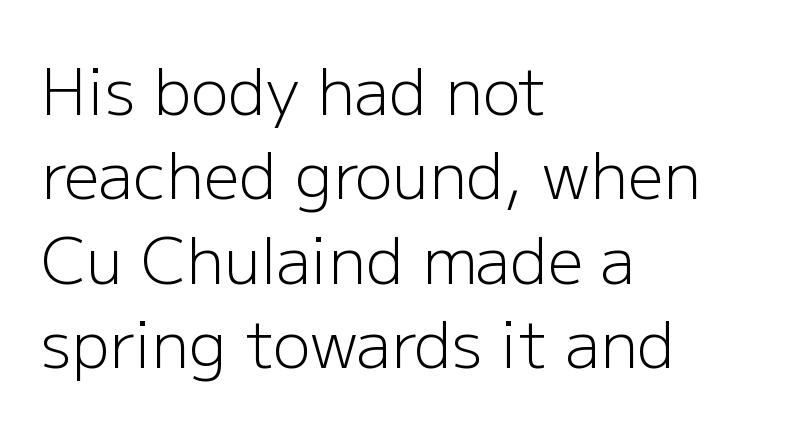
{"serif": "no", "italic": "no", "bold": "no", "weight": "light", "width": "normal", "stroke_contrast": "low", "x_height": "medium", "monospaced": "no", "underline": "no", "align": "left", "line_spacing": "normal", "line_spacing_ratio": 1.34, "letter_spacing": "normal", "letter_spacing_em": 0.0, "glyph_px": 63}
